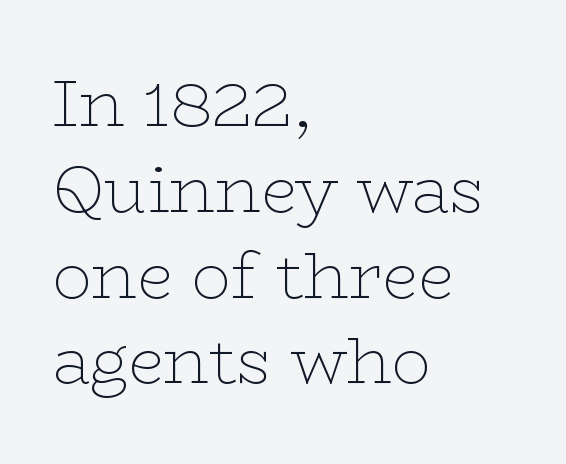
{"serif": "yes", "italic": "no", "bold": "no", "weight": "thin", "width": "wide", "stroke_contrast": "low", "x_height": "medium", "monospaced": "no", "underline": "no", "align": "left", "line_spacing": "normal", "line_spacing_ratio": 1.32, "letter_spacing": "normal", "letter_spacing_em": 0.0, "glyph_px": 65}
